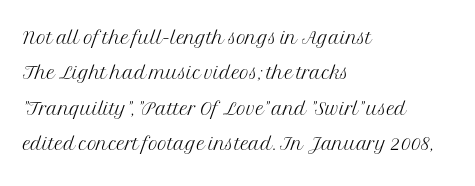
Q: Is the text bold? A: No.
Q: Is the text italic (slanted)? A: Yes.
Q: Is the text underlined? A: No.
Q: How is the paragraph aligned? A: Left-aligned.
Q: Is the spacing between letters normal or unusually wide? A: Normal.
Q: Is the spacing between lines tight, normal or loose? A: Normal.
